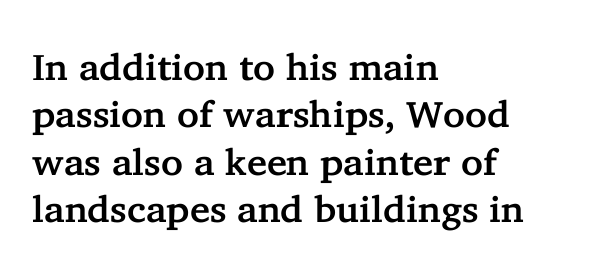
The passage shown is typeset with a serif family. This sample is left-justified, so line endings fall wherever the words run out. Think of a printed novel: that variable character pitch is what you see here. Does extra space separate the letters? No, they use regular spacing.
